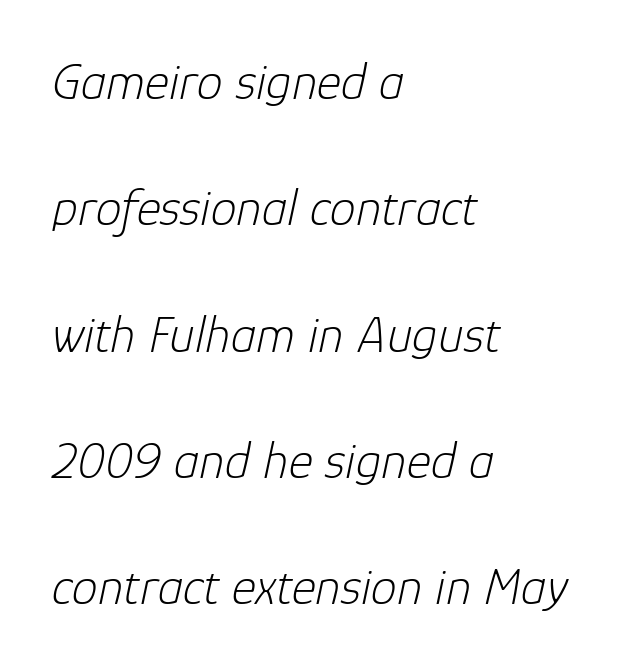
Q: Is the text bold? A: No.
Q: Is the text italic (slanted)? A: Yes, it leans right by about 12 degrees.
Q: Is the text underlined? A: No.
Q: How is the paragraph aligned? A: Left-aligned.
Q: Is the spacing between letters normal or unusually wide? A: Normal.
Q: Is the spacing between lines tight, normal or loose? A: Loose.
Q: Width (condensed, normal, or wide)? A: Normal.
Q: Stroke contrast? A: Low.
Q: x-height? A: Medium.
Q: Monospaced? A: No.
